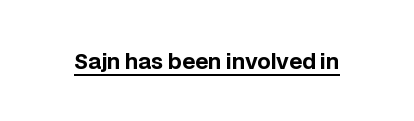
{"italic": "no", "bold": "yes", "underline": "yes", "letter_spacing": "normal", "letter_spacing_em": 0.0, "glyph_px": 21}
